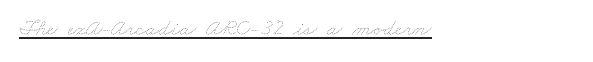
The image shows 23 px text type; set left-aligned, normal letter spacing, underlined.
